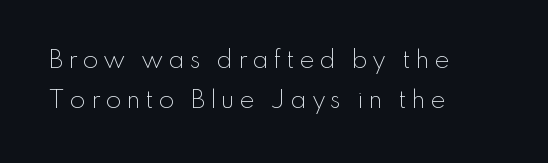
{"italic": "no", "bold": "no", "underline": "no", "align": "left", "line_spacing_ratio": 1.75, "letter_spacing": "wide", "letter_spacing_em": 0.21, "glyph_px": 23}
